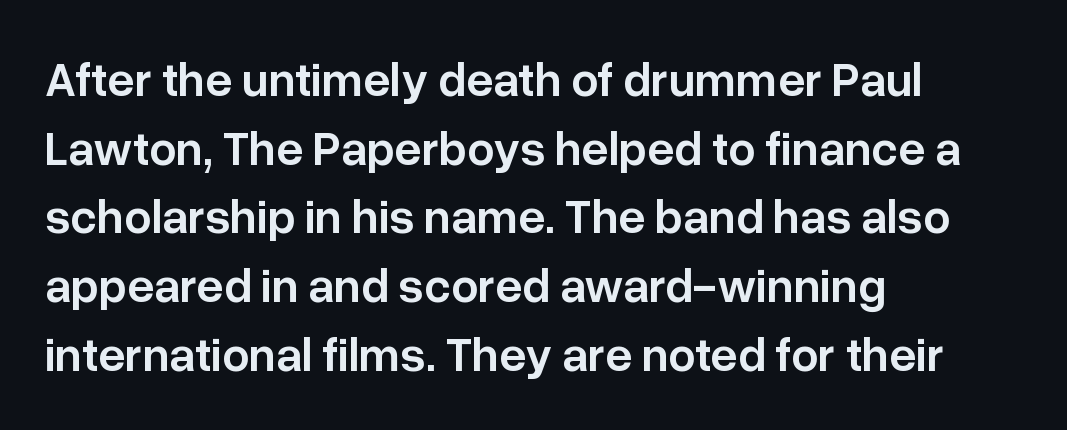
{"serif": "no", "italic": "no", "bold": "semi", "weight": "semibold", "width": "normal", "stroke_contrast": "low", "x_height": "medium", "monospaced": "no", "underline": "no", "align": "left", "line_spacing": "normal", "line_spacing_ratio": 1.43, "letter_spacing": "normal", "letter_spacing_em": 0.0, "glyph_px": 48}
